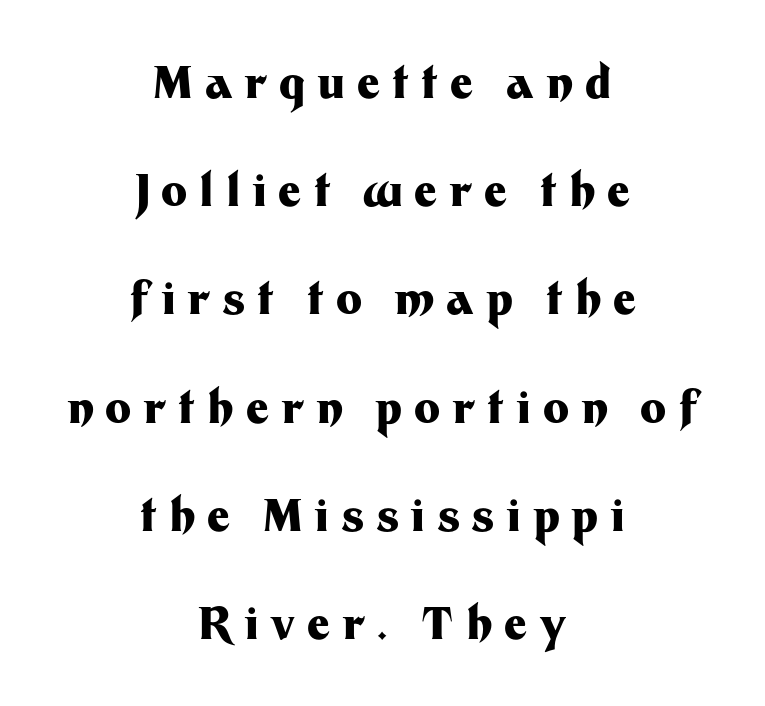
The image shows 44 px heavy sans-serif type, upright; set centered, loose line spacing (2.46x), unusually wide letter spacing (+0.27 em), not underlined; medium stroke contrast and a medium x-height.
